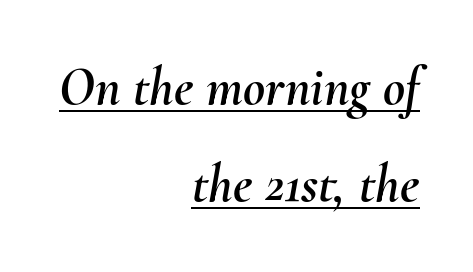
Q: Is the text italic (slanted)? A: Yes, it leans right by about 10 degrees.
Q: Is the text underlined? A: Yes.
Q: How is the paragraph aligned? A: Right-aligned.
Q: Is the spacing between letters normal or unusually wide? A: Normal.
Q: Width (condensed, normal, or wide)? A: Normal.
Q: Stroke contrast? A: Medium.
Q: x-height? A: Small.
Q: Monospaced? A: No.
